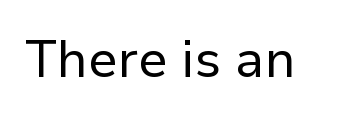
Compared with a typical body face, this is equally light or lighter still. Is the letter spacing exaggerated? No — it looks like the ordinary default. The font family rendered here belongs to the sans-serif group. Just letters on the line, the space beneath them empty. Vertical strokes here are truly vertical. You could not count columns in this text — the font is proportionally spaced.
